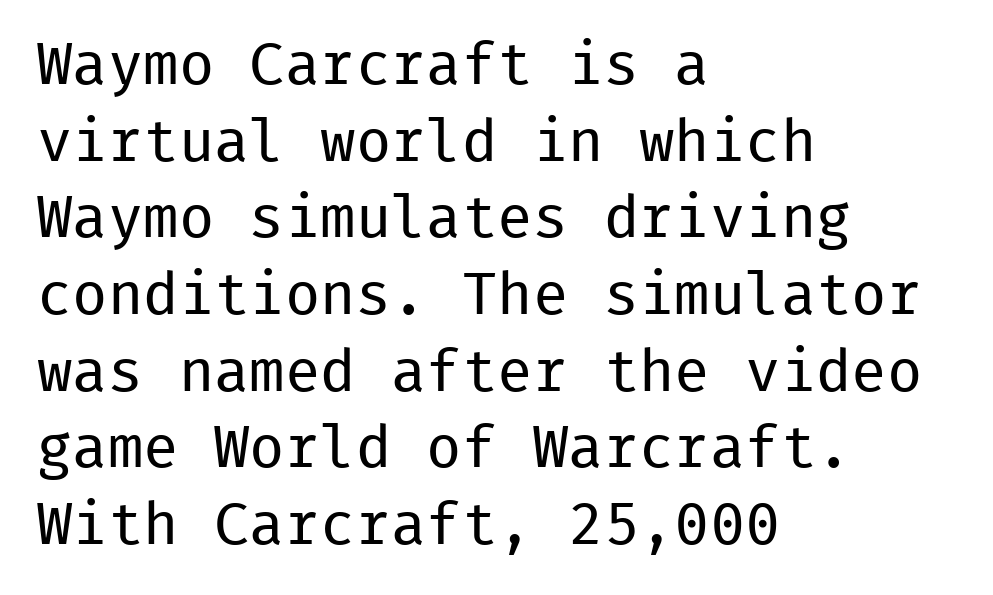
{"serif": "no", "italic": "no", "bold": "no", "weight": "regular", "width": "normal", "stroke_contrast": "low", "x_height": "medium", "monospaced": "yes", "underline": "no", "align": "left", "line_spacing": "normal", "line_spacing_ratio": 1.3, "letter_spacing": "normal", "letter_spacing_em": 0.0, "glyph_px": 59}
